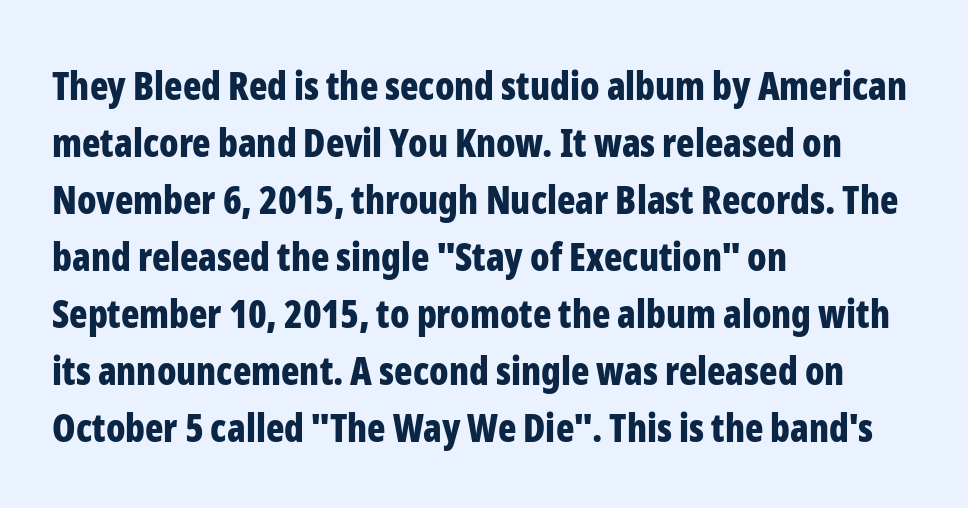
Spacing verdict: proportional, widths tailored to each character. Vertical strokes here are truly vertical. The designer left line spacing at the default. The text was rendered using a sans face with plain stroke endings.
